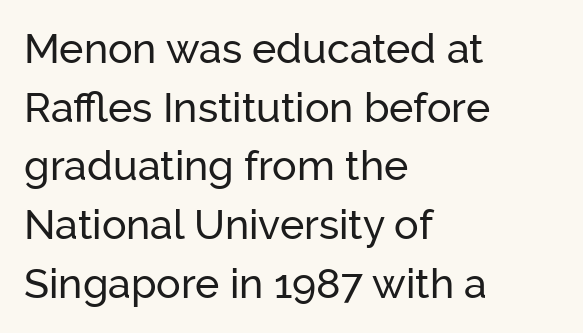
The image shows 41 px sans-serif type, upright; set left-aligned, normal line spacing (1.43x), normal letter spacing, not underlined; low stroke contrast and a medium x-height.
